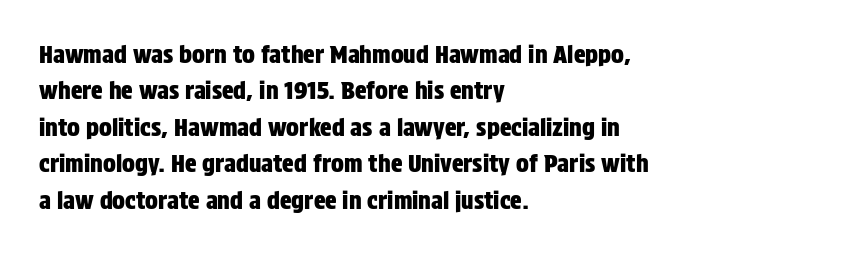
A normal amount of white space separates one row of letters from the next. Is there any slant? The stems are plumb. Nobody touched the tracking dial on this one. Quick note: underline off.
